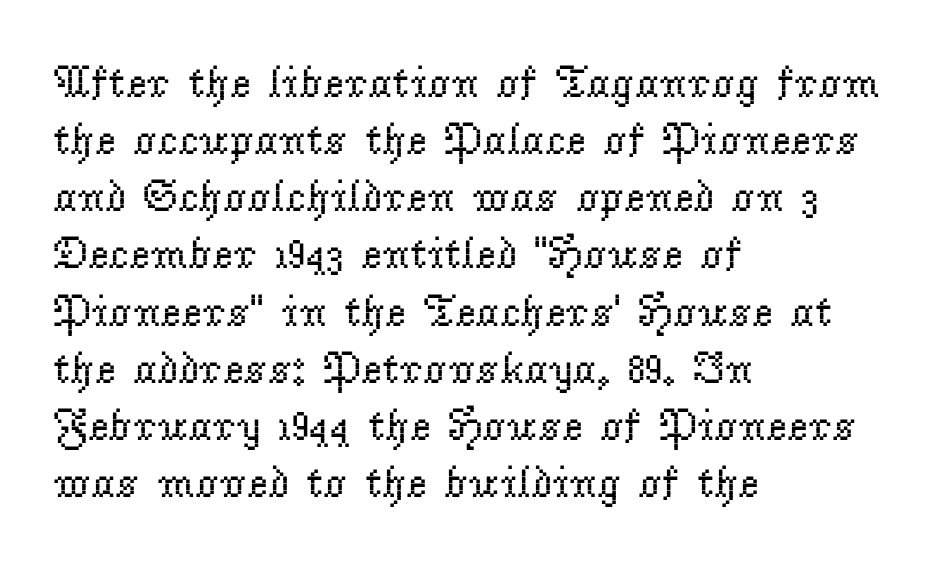
Q: Is the text bold? A: No.
Q: Is the text italic (slanted)? A: No, it is upright.
Q: Is the typeface a serif or a sans-serif typeface? A: Serif.
Q: Is the text underlined? A: No.
Q: How is the paragraph aligned? A: Left-aligned.
Q: Is the spacing between letters normal or unusually wide? A: Normal.
Q: Is the spacing between lines tight, normal or loose? A: Normal.
Q: Width (condensed, normal, or wide)? A: Normal.
Q: Stroke contrast? A: Low.
Q: x-height? A: Small.
Q: Monospaced? A: No.
